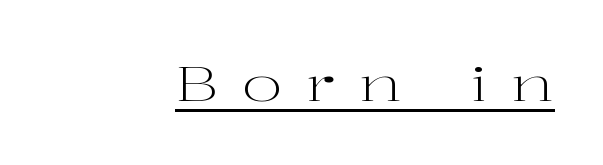
{"serif": "yes", "italic": "no", "bold": "no", "weight": "light", "width": "wide", "stroke_contrast": "high", "x_height": "medium", "monospaced": "no", "underline": "yes", "align": "right", "letter_spacing": "wide", "letter_spacing_em": 0.49, "glyph_px": 49}
